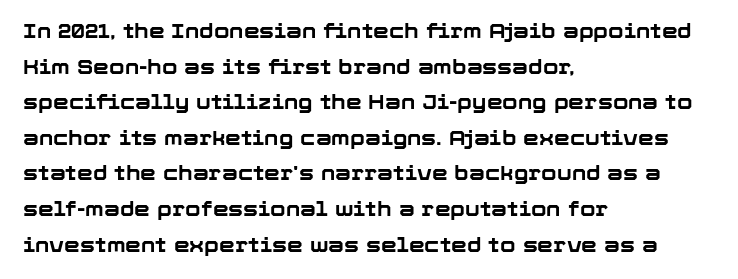
{"italic": "no", "bold": "yes", "underline": "no", "align": "left", "line_spacing_ratio": 1.78, "letter_spacing": "normal", "letter_spacing_em": 0.0, "glyph_px": 20}
